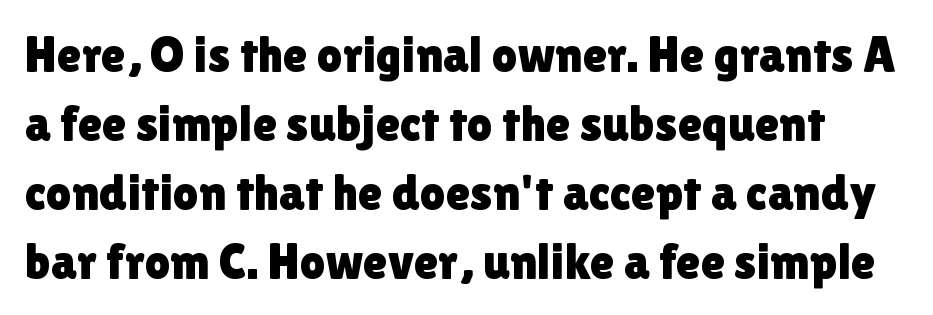
The image shows 50 px sans-serif type, upright; set normal line spacing (1.38x), normal letter spacing, not underlined; low stroke contrast and a medium x-height.
